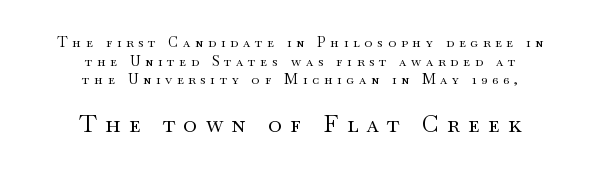
Q: Is the text bold? A: No.
Q: Is the text italic (slanted)? A: No, it is upright.
Q: Is the text underlined? A: No.
Q: How is the paragraph aligned? A: Centered.
Q: Is the spacing between letters normal or unusually wide? A: Unusually wide.
Q: Is the spacing between lines tight, normal or loose? A: Normal.
Q: Which block of text is set in a larger size, the first (top) or the second (bottom)? A: The second (bottom) one.
